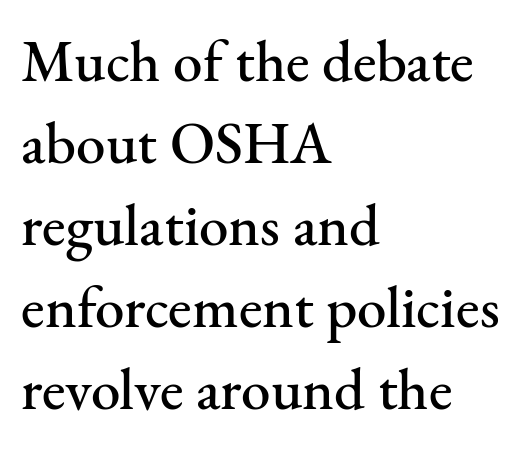
The image shows 59 px serif type, upright; set left-aligned, normal line spacing (1.39x), normal letter spacing, not underlined; medium stroke contrast and a small x-height.
